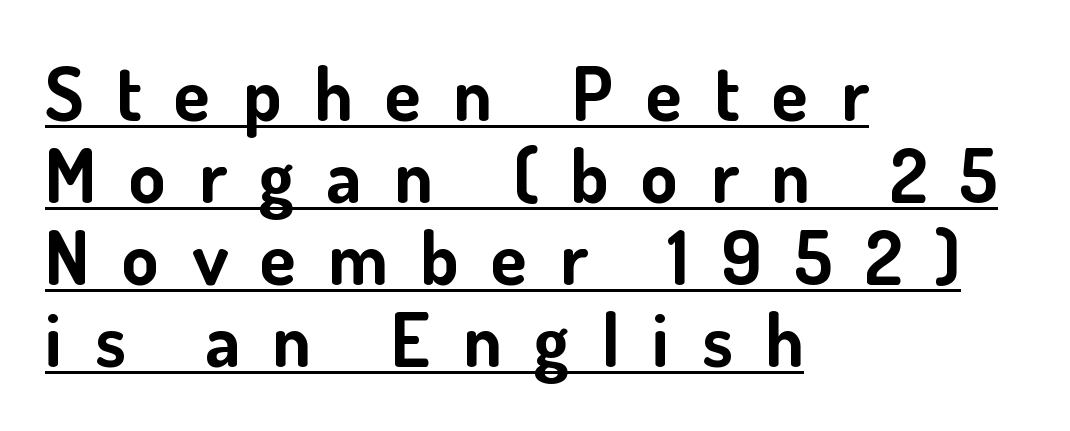
Q: Is the text bold? A: Yes.
Q: Is the text italic (slanted)? A: No, it is upright.
Q: Is the typeface a serif or a sans-serif typeface? A: Sans-serif.
Q: Is the text underlined? A: Yes.
Q: How is the paragraph aligned? A: Left-aligned.
Q: Is the spacing between letters normal or unusually wide? A: Unusually wide.
Q: Is the spacing between lines tight, normal or loose? A: Tight.
Q: Width (condensed, normal, or wide)? A: Normal.
Q: Stroke contrast? A: Low.
Q: x-height? A: Small.
Q: Monospaced? A: No.
